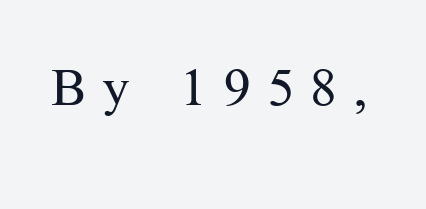
{"serif": "yes", "italic": "no", "bold": "no", "weight": "regular", "width": "normal", "stroke_contrast": "medium", "x_height": "medium", "monospaced": "no", "underline": "no", "letter_spacing": "wide", "letter_spacing_em": 0.32, "glyph_px": 52}
